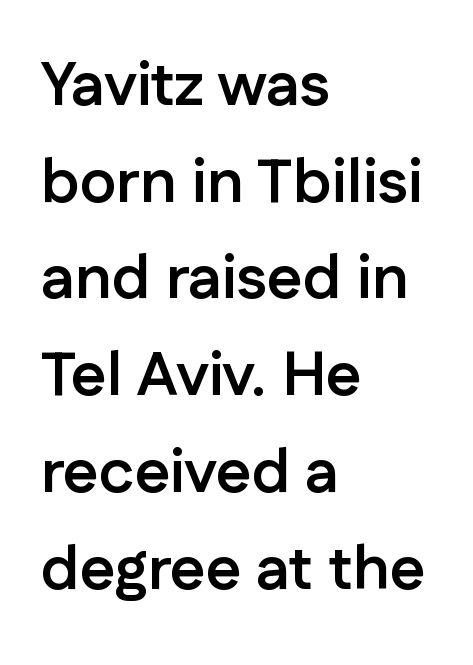
Line spacing here is normal. Caption: bold face, heavy strokes. You could call the tracking neutral — neither tight nor loose. The lettering holds an erect, upright posture throughout. Do the characters align in a grid? No, the font is proportional.
